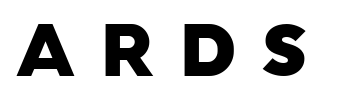
The specimen omits any rule beneath the text block's lines. The characters look thick and weighty, a clear bold. If you drew a line through each stem, it would be perfectly vertical. Nope, no serifs anywhere on these letters. Do the characters align in a grid? No, the font is proportional.
